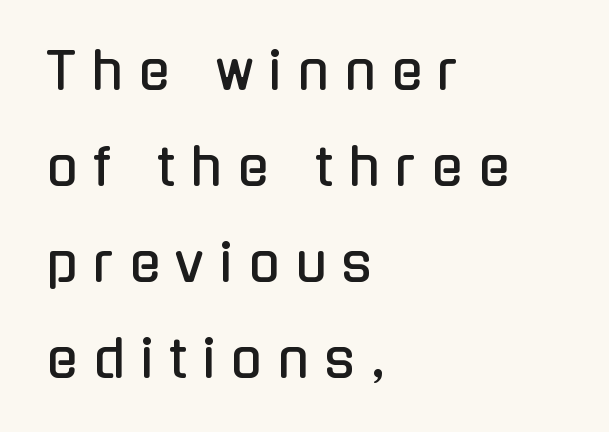
Q: Is the text italic (slanted)? A: No, it is upright.
Q: Is the typeface a serif or a sans-serif typeface? A: Sans-serif.
Q: Is the text underlined? A: No.
Q: How is the paragraph aligned? A: Left-aligned.
Q: Is the spacing between letters normal or unusually wide? A: Unusually wide.
Q: Width (condensed, normal, or wide)? A: Condensed.
Q: Stroke contrast? A: Low.
Q: x-height? A: Medium.
Q: Monospaced? A: No.
